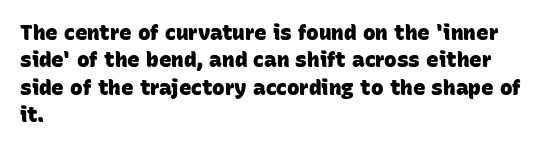
These lines sit exactly where default settings would place them. A typesetter would call this zero additional tracking. The typesetter chose a ragged-right arrangement here. How heavy is the stroke? Heavy — this is a bold.
